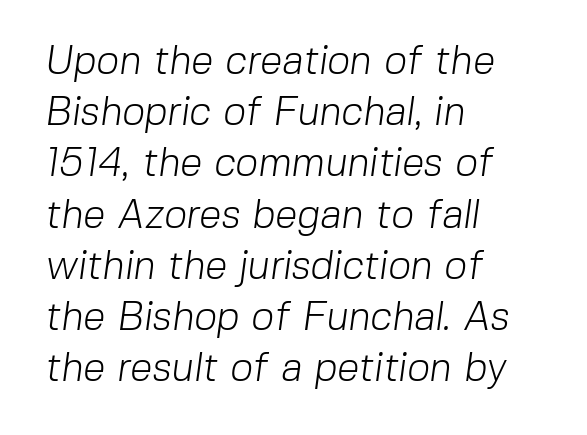
The image shows 40 px light sans-serif type; set left-aligned, normal line spacing (1.28x), normal letter spacing, not underlined; low stroke contrast and a medium x-height.
